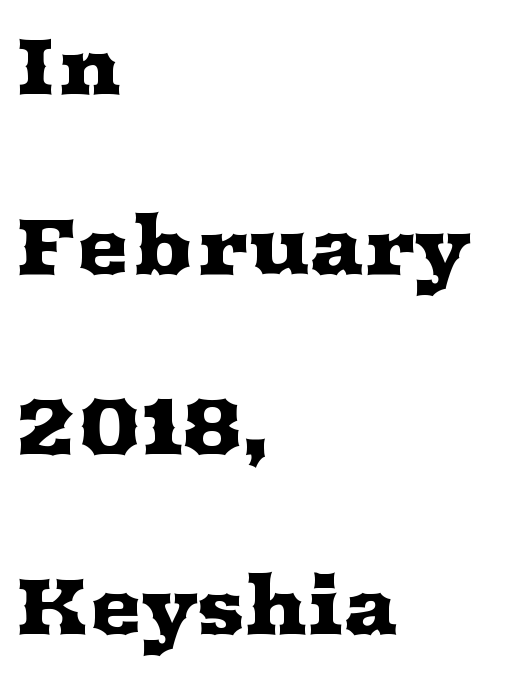
The image shows 80 px wide serif type, upright; set left-aligned, loose line spacing (2.25x), normal letter spacing, not underlined; medium stroke contrast and a medium x-height.
